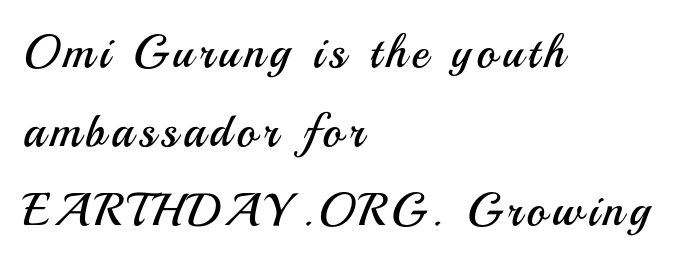
The image shows 46 px regular-weight sans-serif type; set left-aligned, line spacing 1.72x, not underlined; medium stroke contrast and a small x-height.
